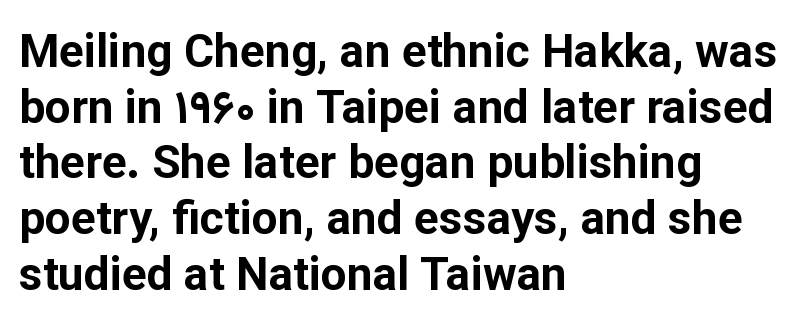
If you drew a ruler down the left edge, every line would touch it. Does the weight exceed regular? Yes, all the way to bold. The letters sit at their default tracking, neither squeezed nor spread. Looks like regular typesetting: each glyph gets only the width it needs.
